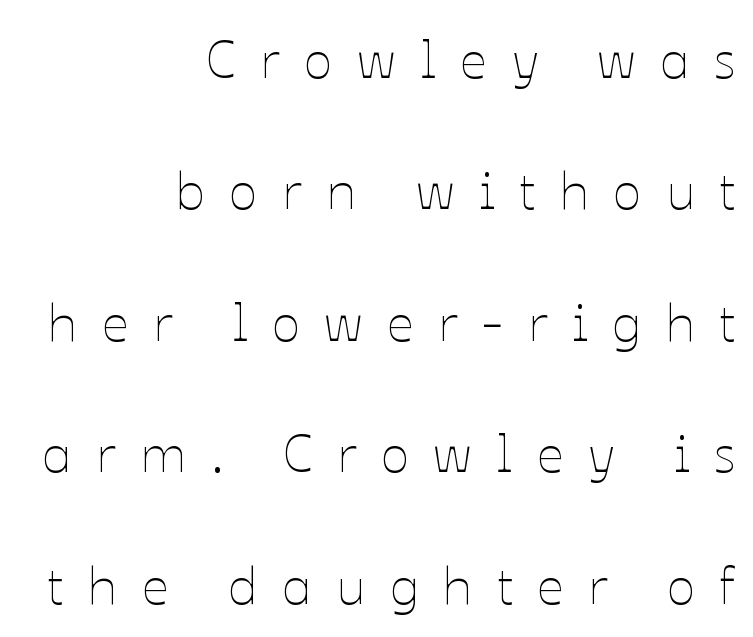
Look at the tracking — it's clearly loosened, letters drifting apart. Compared with a typical body face, this is equally light or lighter still. Note the varied advance widths — an 'i' is clearly narrower than an 'm'. The rendering uses a large line-height, opening up the rows. Posture: upright roman.
